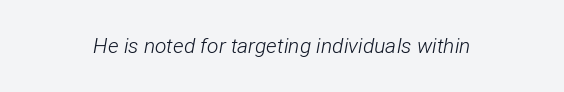
Each word holds together tightly as a unit, with standard inter-letter gaps. Style check: oblique. Lines of text with bare space underneath. Heaviness? Minimal to ordinary, like unemphasized prose.
